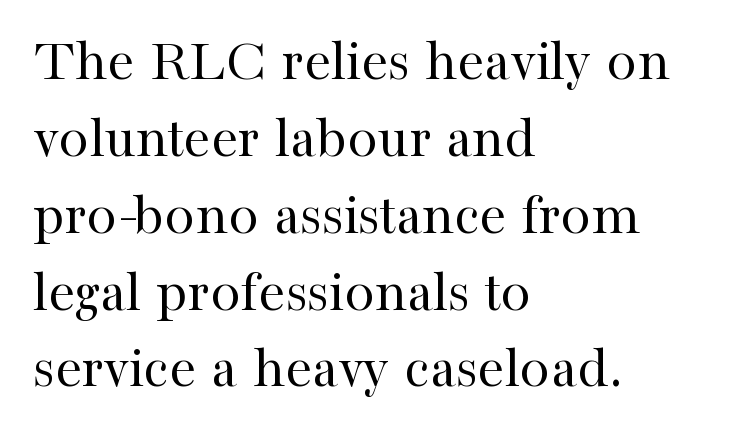
The image shows 61 px regular-weight serif type, upright; set left-aligned, normal line spacing (1.26x), normal letter spacing, not underlined; high stroke contrast and a medium x-height.
